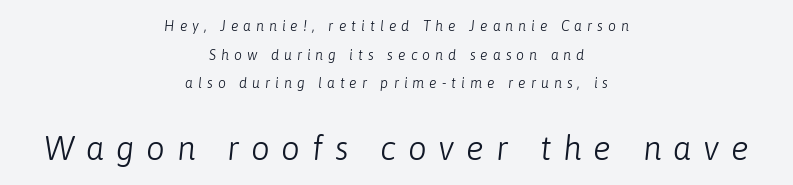
The area under the type is left untouched. Style check: oblique. Each new line begins a long way beneath the previous one. No chunkiness to these letters — they're not bold. Whoever set this made the second block the dominant, larger element.
